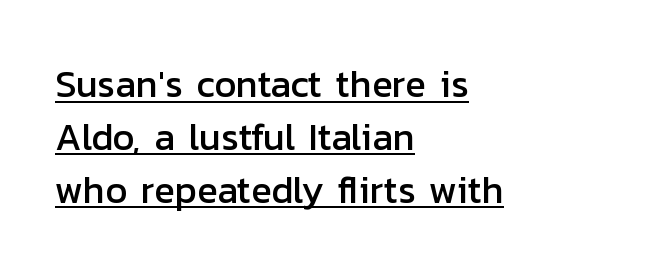
These lines are composed in type without serifs. Tracking here is standard; glyphs follow each other at the usual distance. Evenly set lines give the paragraph a standard silhouette. Underline: present. The paragraph has a hard left edge and a soft right edge. Notice how the stems are strictly vertical — no italics here.
